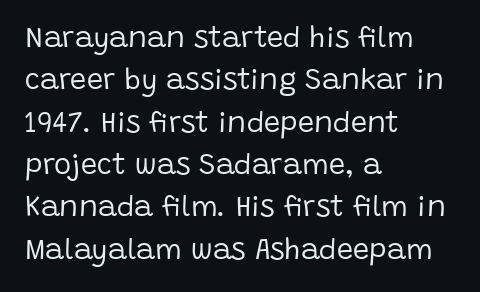
Q: Is the text bold? A: No.
Q: Is the text italic (slanted)? A: No, it is upright.
Q: Is the typeface a serif or a sans-serif typeface? A: Sans-serif.
Q: Is the text underlined? A: No.
Q: How is the paragraph aligned? A: Left-aligned.
Q: Is the spacing between letters normal or unusually wide? A: Normal.
Q: Is the spacing between lines tight, normal or loose? A: Normal.
Q: Width (condensed, normal, or wide)? A: Normal.
Q: Stroke contrast? A: Low.
Q: x-height? A: Large.
Q: Monospaced? A: No.
